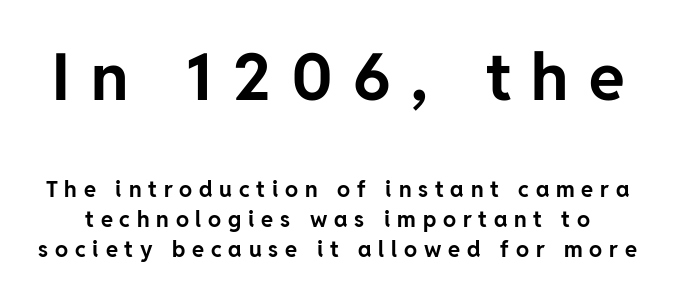
Size contrast runs from large at the top to small at the bottom. Loose tracking; the words dissolve into strings of separated letters. Style check: upright. Unlike a traditional serif, this face leaves its strokes unadorned. Chunky letters — that's bold for sure. Do the characters align in a grid? No, the font is proportional.
